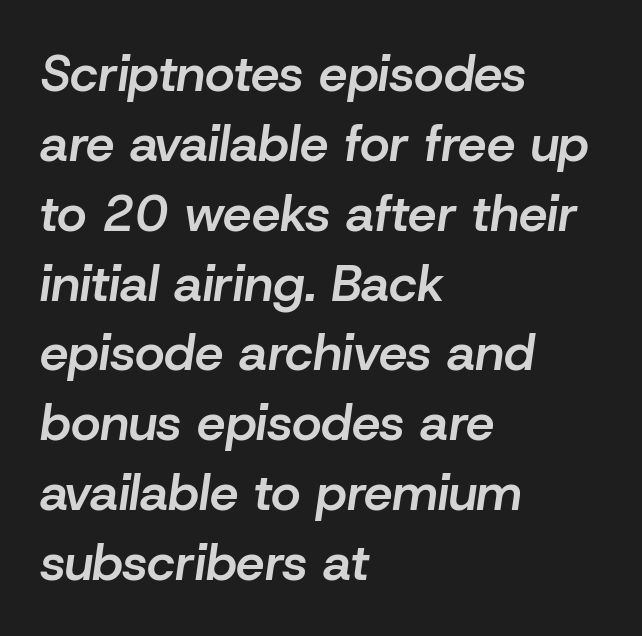
Q: Is the text bold? A: Semi-bold.
Q: Is the text italic (slanted)? A: Yes, it leans right by about 8 degrees.
Q: Is the text underlined? A: No.
Q: How is the paragraph aligned? A: Left-aligned.
Q: Is the spacing between letters normal or unusually wide? A: Normal.
Q: Is the spacing between lines tight, normal or loose? A: Normal.
Q: Width (condensed, normal, or wide)? A: Normal.
Q: Stroke contrast? A: Low.
Q: x-height? A: Medium.
Q: Monospaced? A: No.
